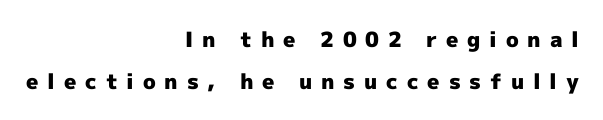
{"italic": "no", "bold": "yes", "underline": "no", "align": "right", "line_spacing": "loose", "line_spacing_ratio": 1.99, "letter_spacing": "wide", "letter_spacing_em": 0.42, "glyph_px": 21}
